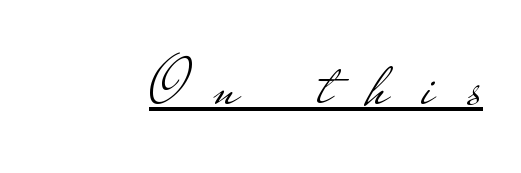
The compositor pushed each line to the right boundary. Does the type have serifs? No, each stem ends abruptly. Each letter keeps its own natural width here, so spacing adapts to shape.
